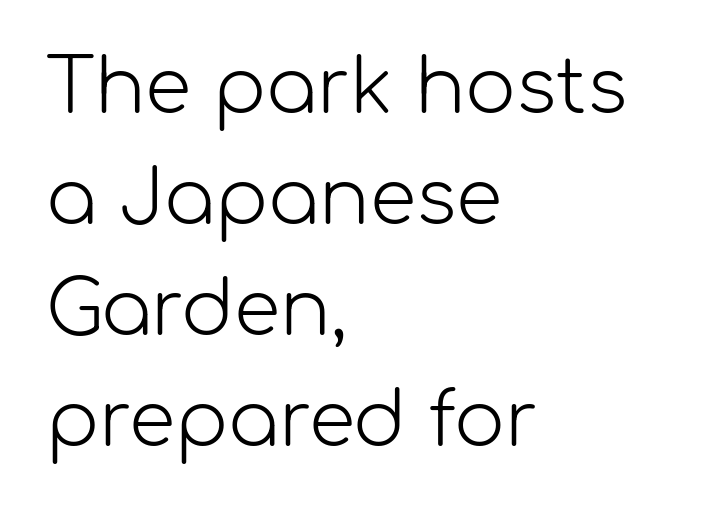
Font category for this specimen: sans-serif. One glance says typical: line gaps are just what's usual. Caption: multi-line text, flush left, ragged right. How are the letters spaced? Ordinarily, with no added tracking.
